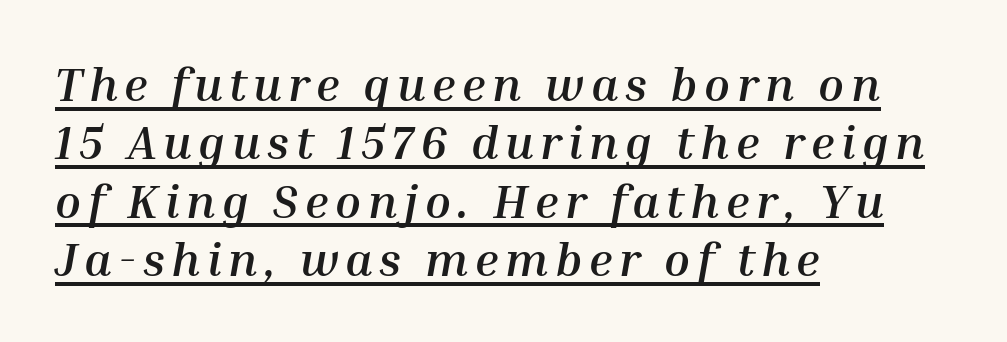
A continuous stroke trails under the words, as in a hyperlink. The strokes are fattened all the way to bold. The letters advance in unequal steps, a hallmark of proportional type. The text carries the slant typical of an italic or oblique font.
